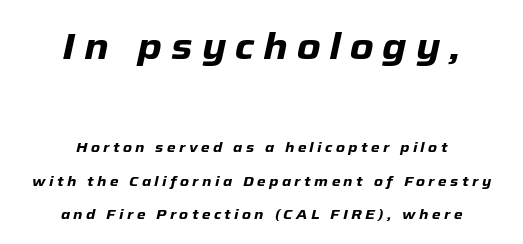
These lines are rendered in a variable-pitch font. The composition opens big and finishes small. Which margin do the lines hug? Neither — every line sits in the middle. The space between consecutive lines is lavish.
